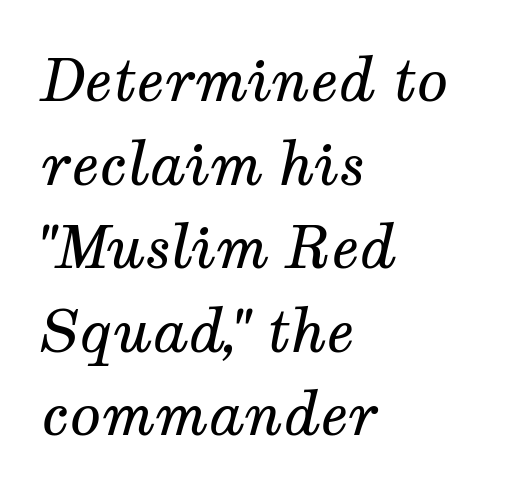
Underlining? Definitely not there. The letters sit at their default tracking, neither squeezed nor spread. The face used here is seriffed, in the tradition of book romans. This reads as an unemphasized weight, regular at the heaviest. Note the varied advance widths — an 'i' is clearly narrower than an 'm'.
